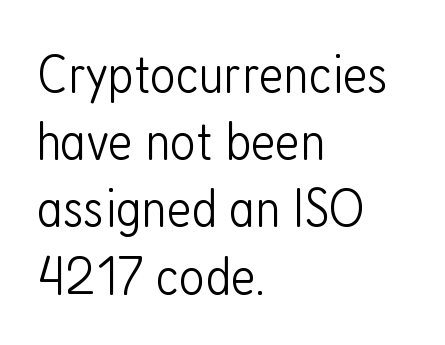
The typeface has the unassuming heft of standard copy or less. A typesetter would call this proportional, since set widths differ per character. The type is set solid horizontally, with unmodified tracking. The glyphs in this specimen are sans serif. Descender tails drop into unmarked territory. The typesetter chose a ragged-right arrangement here.
